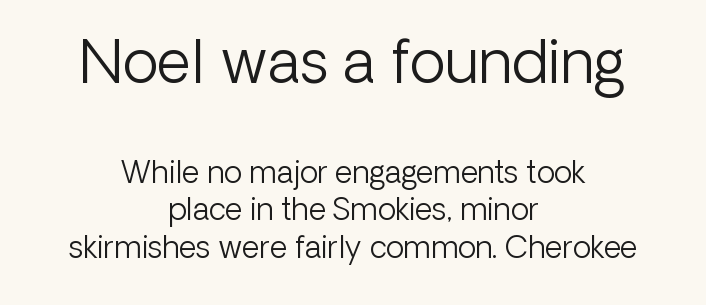
The image shows 59 px light sans-serif type, upright; set centered, normal line spacing (1.26x), normal letter spacing, not underlined; the first (top) block is 1.97x larger; low stroke contrast and a medium x-height.
